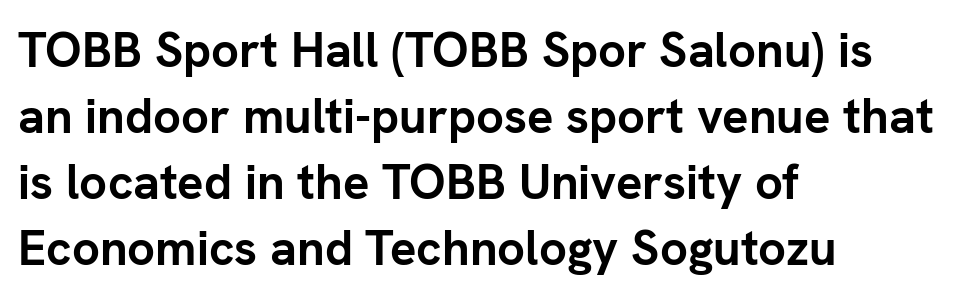
The image shows 49 px semibold sans-serif type, upright; set left-aligned, normal line spacing (1.35x), normal letter spacing, not underlined; low stroke contrast and a medium x-height.
